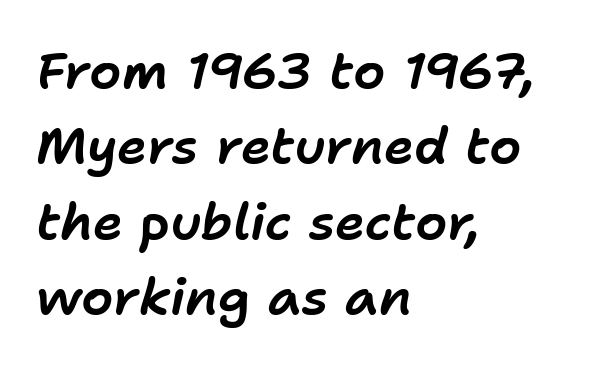
{"italic": "yes", "lean": "right", "slant_degrees": 11, "width": "normal", "stroke_contrast": "low", "x_height": "medium", "monospaced": "no", "underline": "no", "align": "left", "line_spacing": "normal", "line_spacing_ratio": 1.48, "letter_spacing": "normal", "letter_spacing_em": 0.0, "glyph_px": 51}
